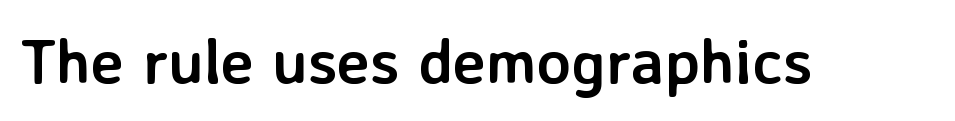
Q: Is the text bold? A: Yes.
Q: Is the text italic (slanted)? A: No, it is upright.
Q: Is the typeface a serif or a sans-serif typeface? A: Sans-serif.
Q: Is the text underlined? A: No.
Q: Is the spacing between letters normal or unusually wide? A: Normal.
Q: Width (condensed, normal, or wide)? A: Normal.
Q: Stroke contrast? A: Low.
Q: x-height? A: Medium.
Q: Monospaced? A: No.
